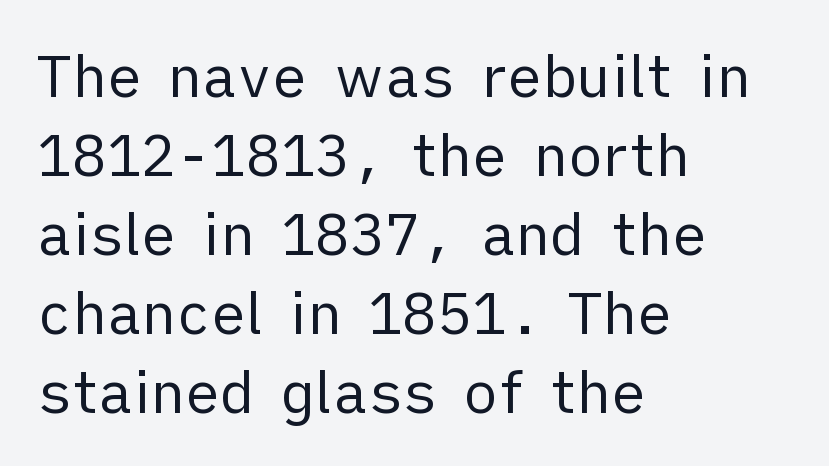
The image shows 58 px regular-weight sans-serif type, upright; set left-aligned, normal line spacing (1.36x), normal letter spacing, not underlined; low stroke contrast and a medium x-height.
